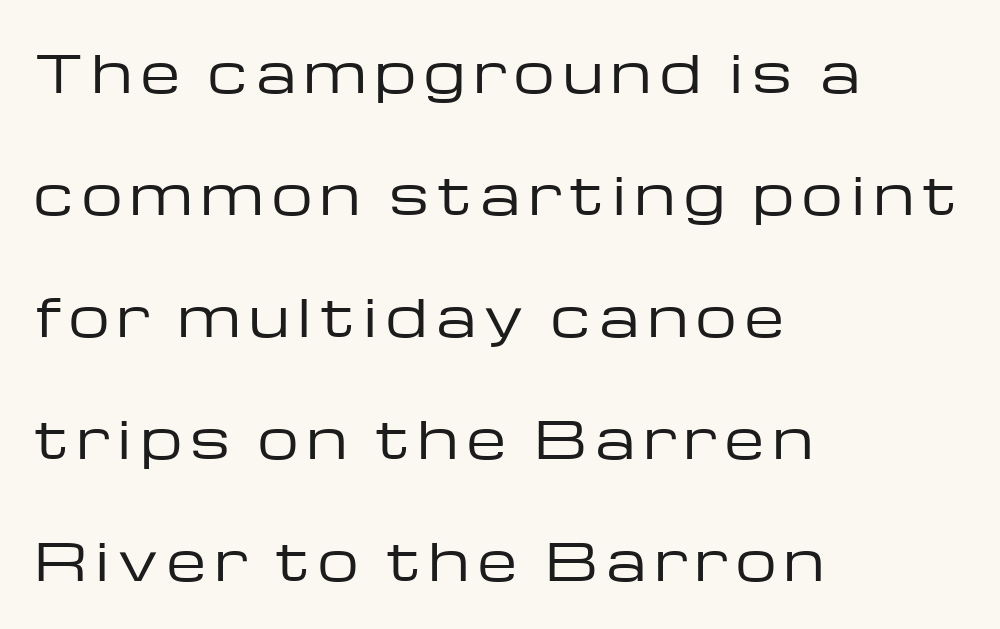
{"serif": "no", "italic": "no", "bold": "no", "weight": "regular", "width": "wide", "stroke_contrast": "low", "x_height": "medium", "monospaced": "no", "underline": "no", "align": "left", "line_spacing": "loose", "line_spacing_ratio": 2.39, "glyph_px": 51}
